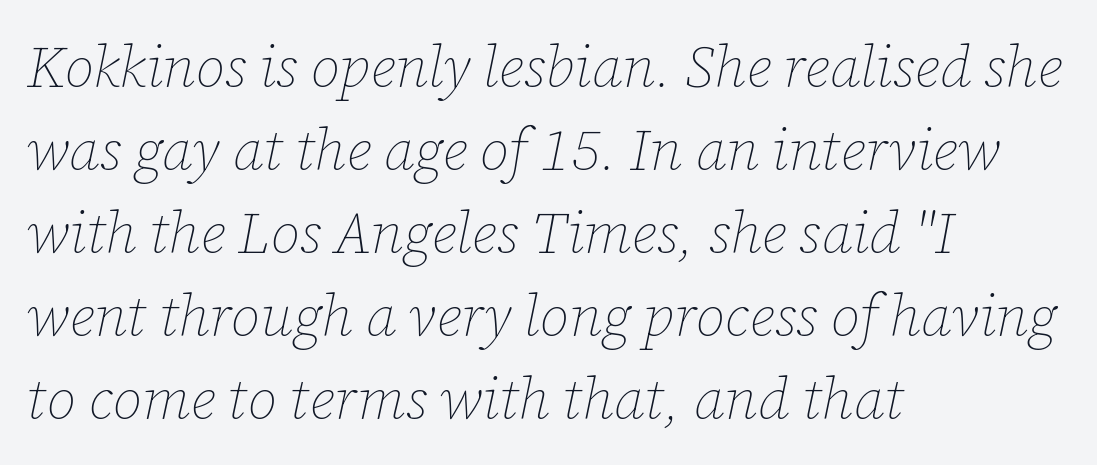
Q: Is the text bold? A: No.
Q: Is the text italic (slanted)? A: Yes, it leans right by about 12 degrees.
Q: Is the text underlined? A: No.
Q: How is the paragraph aligned? A: Left-aligned.
Q: Is the spacing between letters normal or unusually wide? A: Normal.
Q: Is the spacing between lines tight, normal or loose? A: Normal.
Q: Width (condensed, normal, or wide)? A: Normal.
Q: Stroke contrast? A: Low.
Q: x-height? A: Medium.
Q: Monospaced? A: No.
